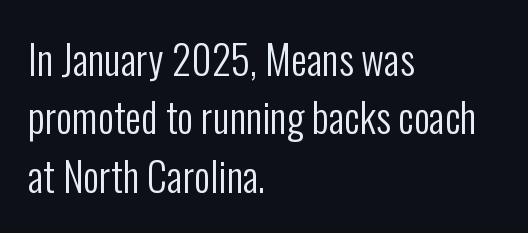
Q: Is the text bold? A: No.
Q: Is the text italic (slanted)? A: No, it is upright.
Q: Is the typeface a serif or a sans-serif typeface? A: Sans-serif.
Q: Is the text underlined? A: No.
Q: How is the paragraph aligned? A: Left-aligned.
Q: Is the spacing between letters normal or unusually wide? A: Normal.
Q: Is the spacing between lines tight, normal or loose? A: Normal.
Q: Width (condensed, normal, or wide)? A: Condensed.
Q: Stroke contrast? A: Low.
Q: x-height? A: Medium.
Q: Monospaced? A: No.
